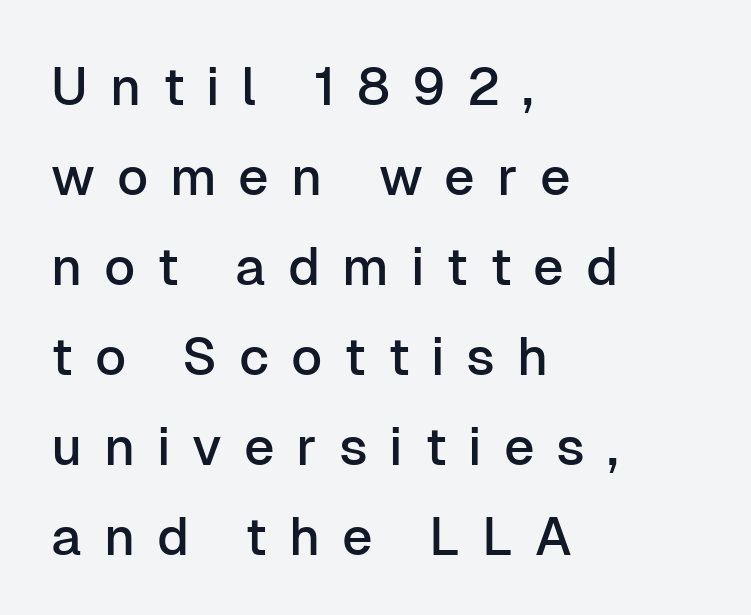
Baseline-to-baseline distance is the conventional proportion of letter height. In CSS terms this would be text-align: left. This is sans-serif lettering, the kind often seen on screens and signage. Letters rest on an invisible, unmarked baseline. This sample has the flowing, uneven cadence of proportional lettering.
